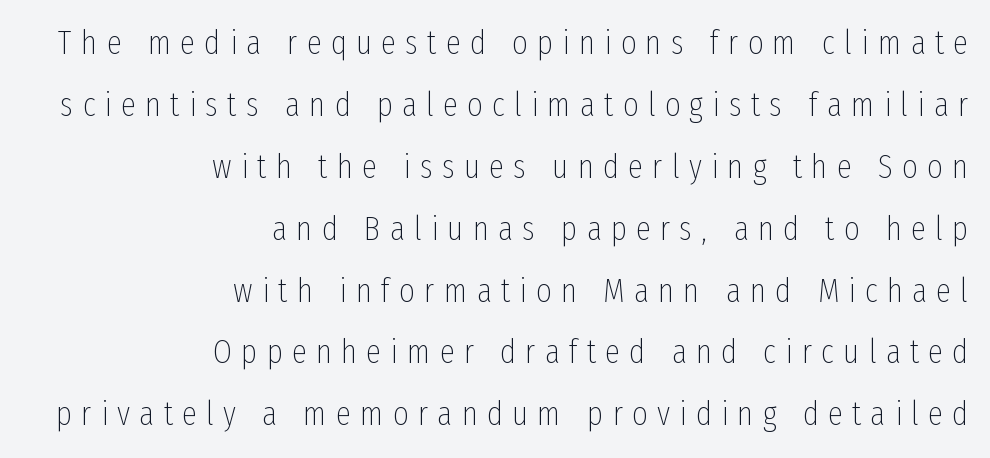
Tracking here is generous; glyphs stand well apart from one another. The glyphs in this specimen are sans serif. Unmarked baselines from the first word to the last. Think of a printed novel: that variable character pitch is what you see here.
